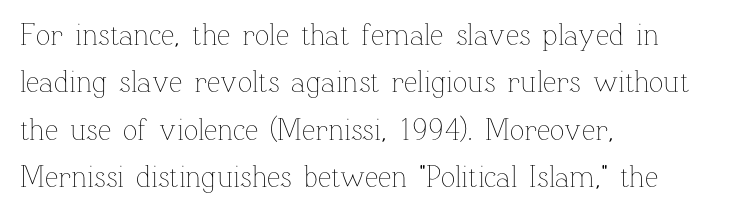
The image shows 30 px thin type, upright; set left-aligned, normal line spacing (1.58x), normal letter spacing, not underlined; low stroke contrast and a medium x-height.
